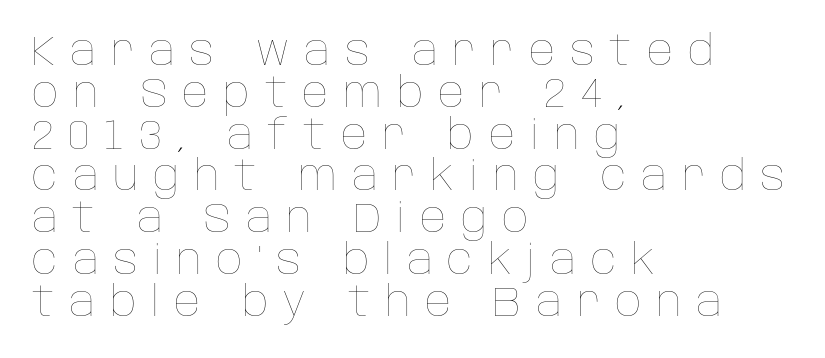
{"italic": "no", "bold": "no", "weight": "thin", "width": "normal", "stroke_contrast": "low", "x_height": "large", "monospaced": "no", "underline": "no", "align": "left", "line_spacing": "tight", "line_spacing_ratio": 1.02, "letter_spacing": "wide", "letter_spacing_em": 0.36, "glyph_px": 41}
